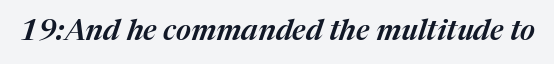
Underline: absent. The letterforms sit shoulder to shoulder at normal distance. Think of a printed novel: that variable character pitch is what you see here. Rendered with sloped, italic letterforms.
